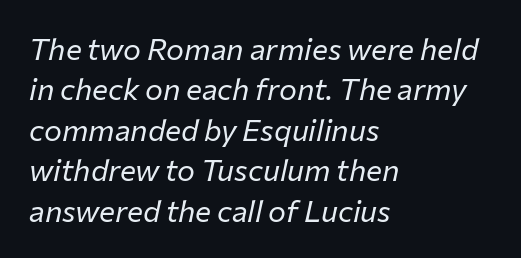
{"italic": "yes", "lean": "right", "slant_degrees": 12, "bold": "no", "weight": "regular", "width": "normal", "stroke_contrast": "low", "x_height": "medium", "monospaced": "no", "underline": "no", "align": "left", "line_spacing": "normal", "line_spacing_ratio": 1.35, "letter_spacing": "normal", "letter_spacing_em": 0.0, "glyph_px": 30}
